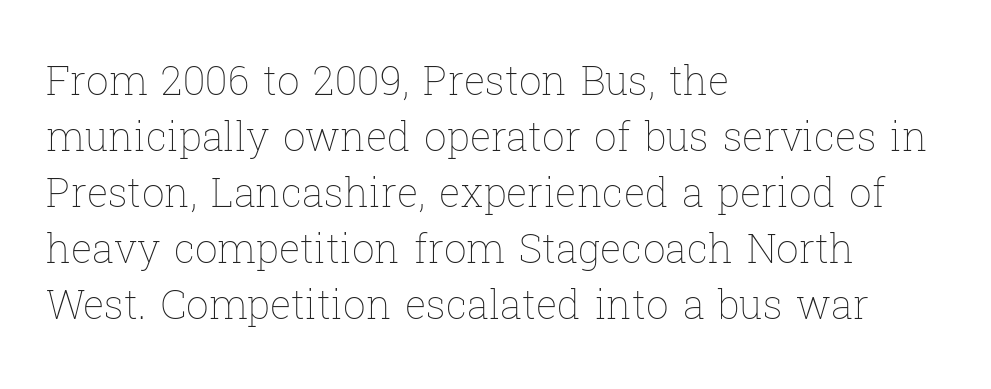
The image shows 40 px thin type, upright; set left-aligned, normal line spacing (1.4x), normal letter spacing, not underlined; low stroke contrast and a medium x-height.
